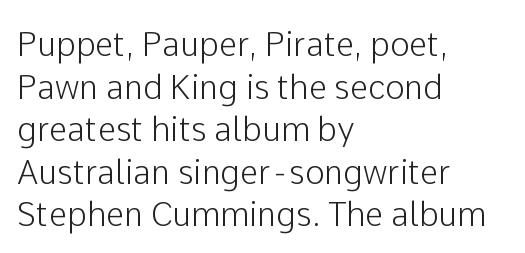
A typesetter would mark this as roman, not italic. Here the glyphs are tracked normally, forming tight word shapes. Each letter's strokes conclude bluntly, with no projecting serifs. The space between consecutive lines is moderate. A student would call this left alignment; a typographer would say flush left, rag right.
